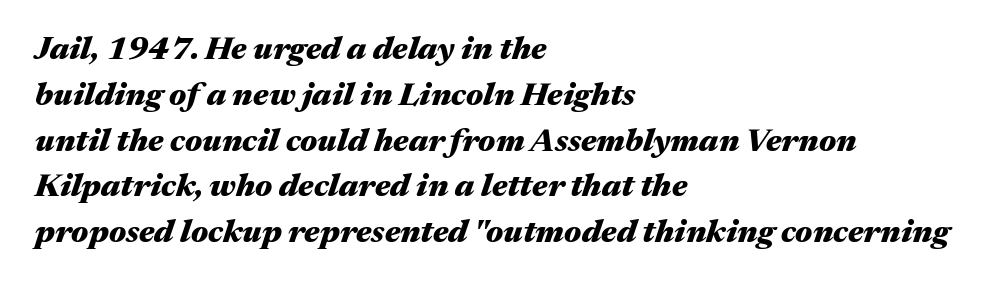
{"italic": "yes", "lean": "right", "slant_degrees": 17, "bold": "yes", "weight": "heavy", "width": "wide", "stroke_contrast": "medium", "x_height": "medium", "monospaced": "no", "underline": "no", "align": "left", "line_spacing": "normal", "line_spacing_ratio": 1.43, "letter_spacing": "normal", "letter_spacing_em": 0.0, "glyph_px": 32}
